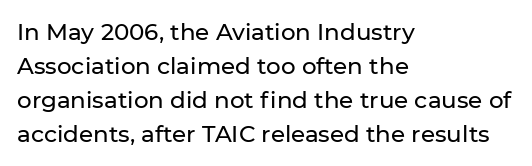
{"italic": "no", "underline": "no", "align": "left", "line_spacing": "normal", "line_spacing_ratio": 1.48, "letter_spacing": "normal", "letter_spacing_em": 0.0, "glyph_px": 23}
